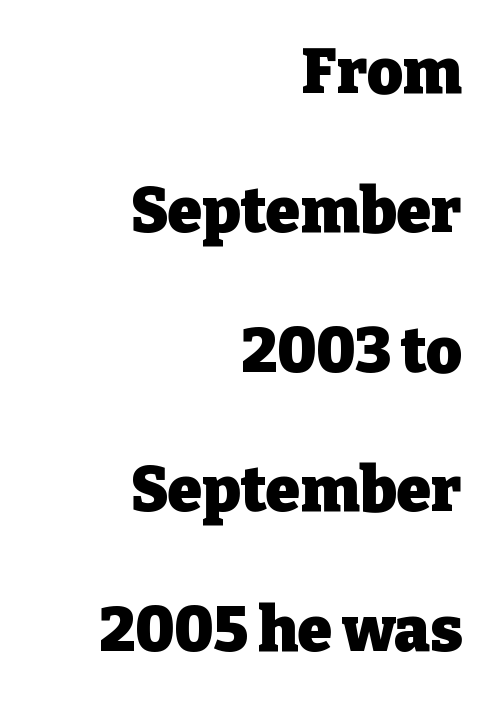
Its strokes are broad and dark, the hallmark of bold type. Compared with typical paragraphs, the rows here are farther apart. Tracking value appears to be zero — textbook default spacing. Designer's note — italics off, roman on. I'd call this a serif setting — the letters wear small feet. A bare baseline throughout the passage.
